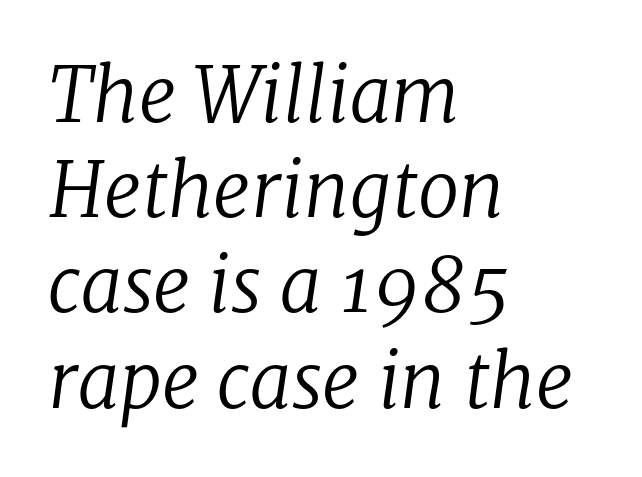
The image shows 75 px regular-weight serif type, italic (leaning right); set left-aligned, normal line spacing (1.27x), normal letter spacing, not underlined; low stroke contrast and a medium x-height.
